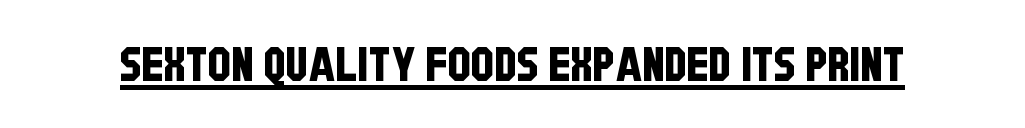
{"serif": "no", "width": "condensed", "stroke_contrast": "low", "x_height": "large", "monospaced": "no", "underline": "yes", "letter_spacing": "normal", "letter_spacing_em": 0.0, "glyph_px": 47}
